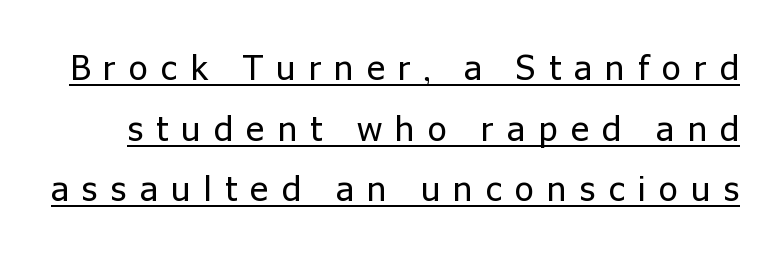
{"serif": "no", "italic": "no", "bold": "no", "weight": "regular", "width": "normal", "stroke_contrast": "low", "x_height": "medium", "monospaced": "no", "underline": "yes", "line_spacing_ratio": 1.78, "letter_spacing": "wide", "letter_spacing_em": 0.4, "glyph_px": 34}
